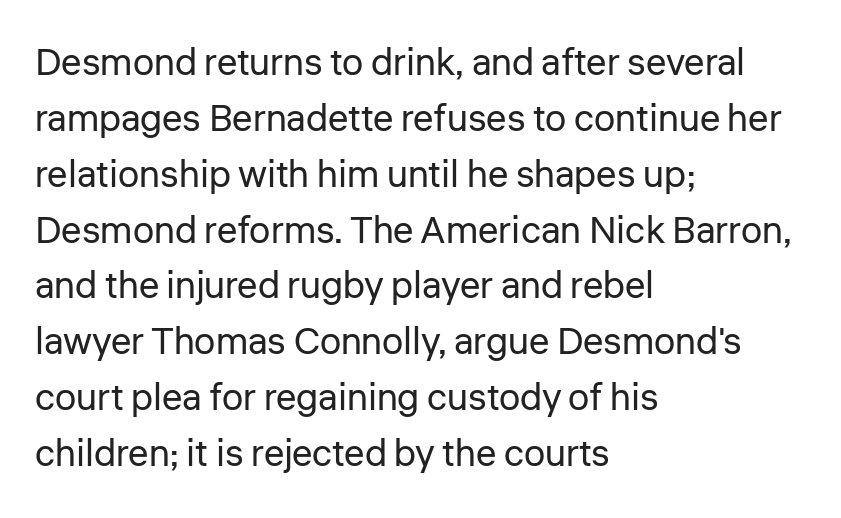
Do the characters align in a grid? No, the font is proportional. The string is rendered with underlining switched off. Serifs: no, the terminals of the letterforms are clean. Glyph-to-glyph distance matches everyday printed text. Interline gaps are of average width in this sample.
